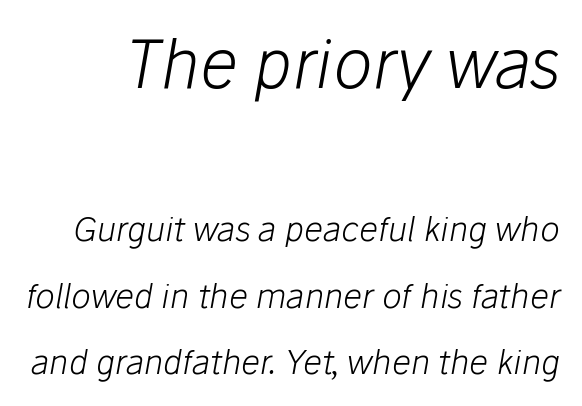
The image shows 66 px light type, italic (leaning right); set loose line spacing (2.02x), normal letter spacing, not underlined; the first (top) block is 2.0x larger; low stroke contrast and a medium x-height.
